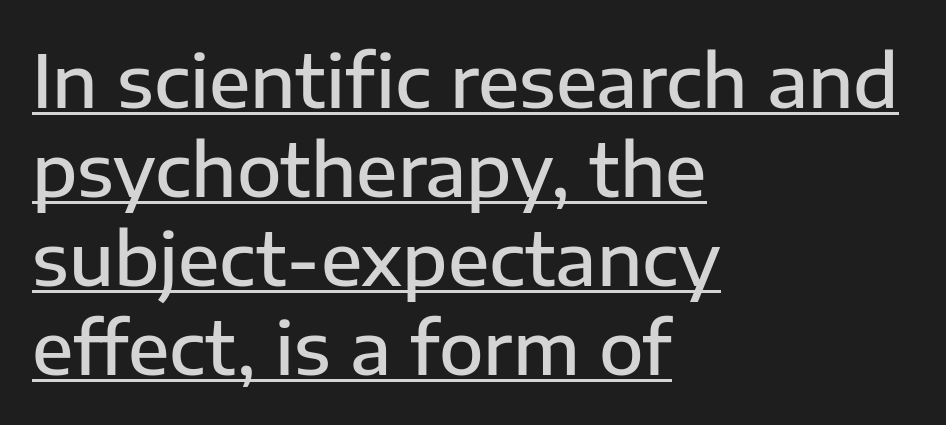
How heavy is the stroke? Medium-heavy — a semibold, shy of bold. The face used here is a sans, in the tradition of grotesques and geometrics. Students, observe the line beneath the letters — that is underlining. The letters stand upright; this is a roman face. Caption: multi-line text, flush left, ragged right. Note the varied advance widths — an 'i' is clearly narrower than an 'm'.
